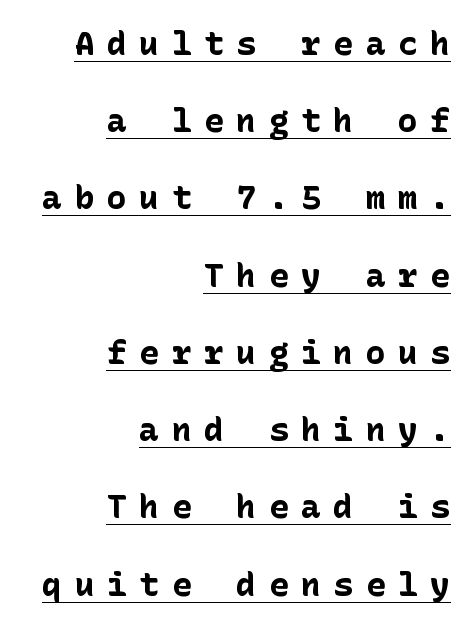
The image shows 33 px bold sans-serif type, upright; set right-aligned, loose line spacing (2.34x), unusually wide letter spacing (+0.38 em), underlined; low stroke contrast and a medium x-height.
